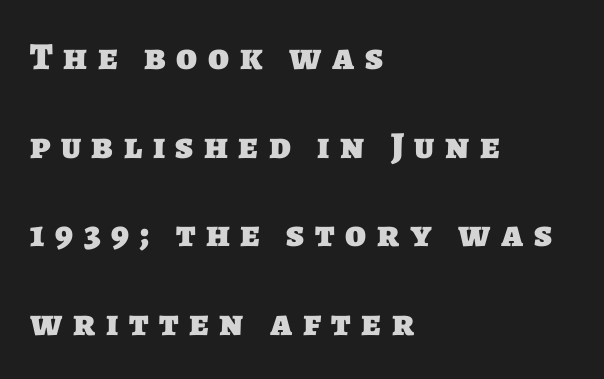
{"serif": "no", "bold": "yes", "weight": "heavy", "width": "normal", "stroke_contrast": "low", "x_height": "large", "monospaced": "no", "underline": "no", "align": "left", "line_spacing": "loose", "line_spacing_ratio": 2.33, "letter_spacing": "wide", "letter_spacing_em": 0.28, "glyph_px": 38}
